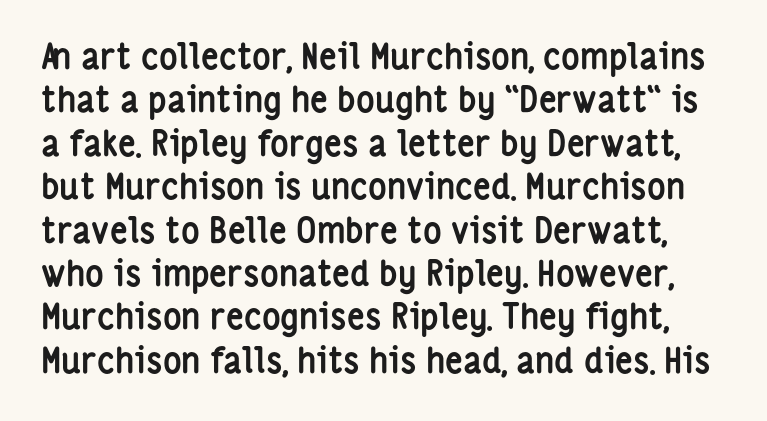
The image shows 35 px semibold, condensed sans-serif type, upright; set line spacing 1.24x, normal letter spacing, not underlined; low stroke contrast and a medium x-height.
